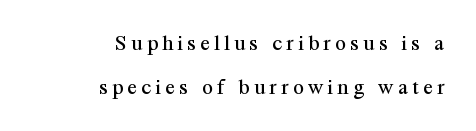
Glance below the letters and you will spot only blank space. Whoever set this chose breathing room over compactness in the vertical rhythm. Designer's note — italics off, roman on. Heaviness? Minimal to ordinary, like unemphasized prose.
